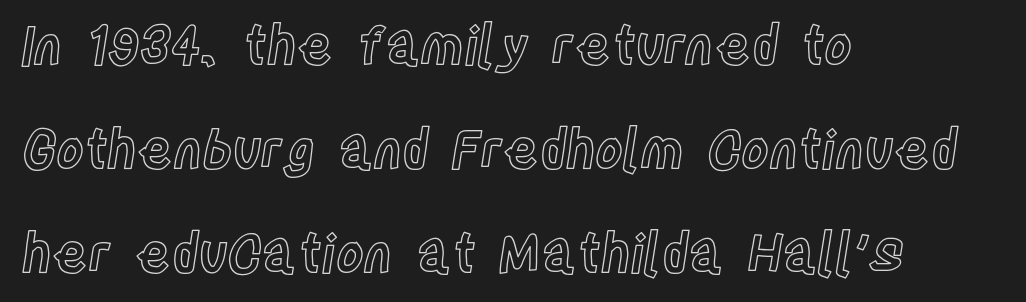
The image shows 53 px condensed type; set left-aligned, loose line spacing (1.96x), normal letter spacing, not underlined; a large x-height.
